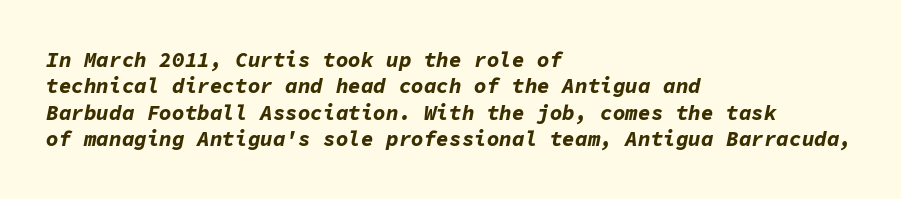
Q: Is the text bold? A: Yes.
Q: Is the text italic (slanted)? A: Yes, it leans right by about 11 degrees.
Q: Is the text underlined? A: No.
Q: How is the paragraph aligned? A: Left-aligned.
Q: Is the spacing between letters normal or unusually wide? A: Normal.
Q: Is the spacing between lines tight, normal or loose? A: Normal.
